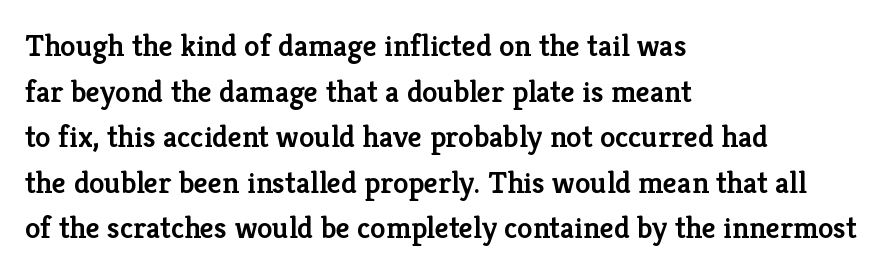
Every stem runs plumb, perpendicular to the baseline. These lines keep a tight, regular rhythm from letter to letter. Summary of vertical rhythm: regular, with standard interline spacing. These lines are composed in type with serifs. The zone under the glyphs is completely vacant.
